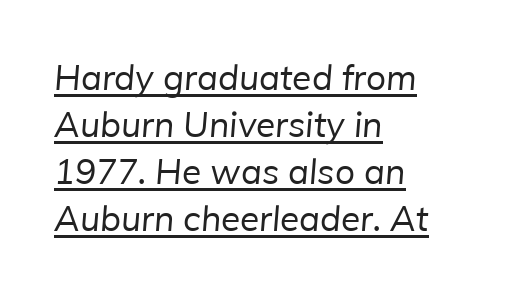
Q: Is the text bold? A: No.
Q: Is the typeface a serif or a sans-serif typeface? A: Sans-serif.
Q: Is the text underlined? A: Yes.
Q: How is the paragraph aligned? A: Left-aligned.
Q: Is the spacing between letters normal or unusually wide? A: Normal.
Q: Is the spacing between lines tight, normal or loose? A: Normal.
Q: Width (condensed, normal, or wide)? A: Normal.
Q: Stroke contrast? A: Low.
Q: x-height? A: Medium.
Q: Monospaced? A: No.
